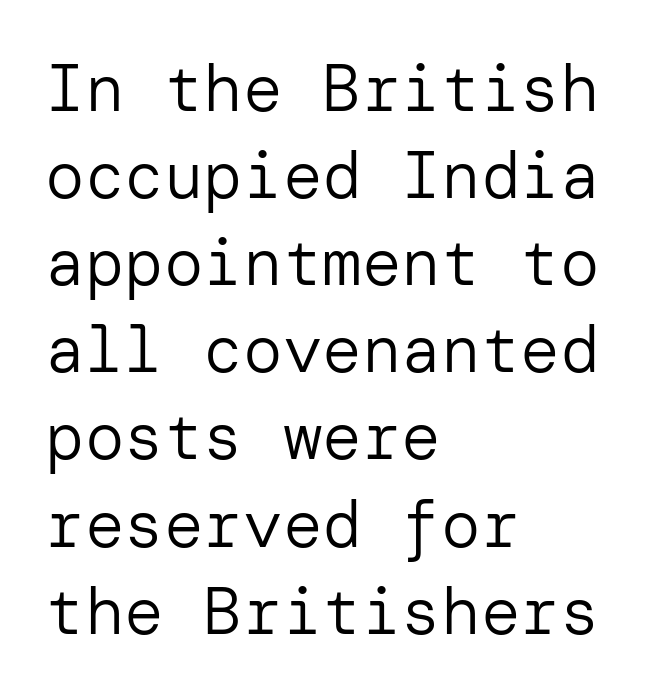
The image shows 66 px regular-weight sans-serif type, upright; set left-aligned, normal line spacing (1.32x), normal letter spacing, not underlined; low stroke contrast and a medium x-height.
